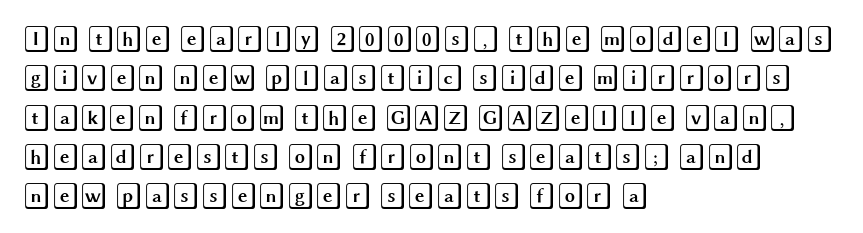
This rendering features lettering with no underline. Every row of glyphs begins at an identical x-position on the left. The leading is moderate, giving the passage an even texture. When letters stand straight like this, we call the style roman or upright.
